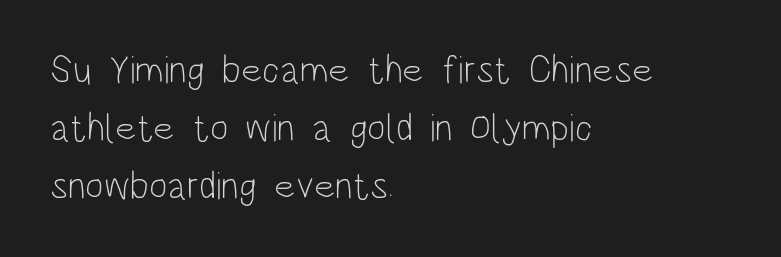
{"serif": "no", "italic": "no", "bold": "no", "weight": "light", "width": "condensed", "stroke_contrast": "low", "x_height": "large", "monospaced": "no", "underline": "no", "align": "left", "line_spacing": "normal", "line_spacing_ratio": 1.49, "letter_spacing": "normal", "letter_spacing_em": 0.0, "glyph_px": 39}
